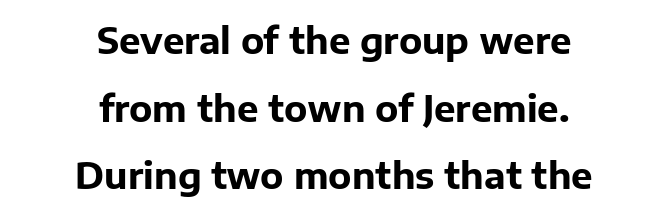
{"serif": "no", "italic": "no", "bold": "yes", "weight": "bold", "width": "normal", "stroke_contrast": "low", "x_height": "medium", "monospaced": "no", "underline": "no", "align": "center", "line_spacing_ratio": 1.88, "letter_spacing": "normal", "letter_spacing_em": 0.0, "glyph_px": 36}
